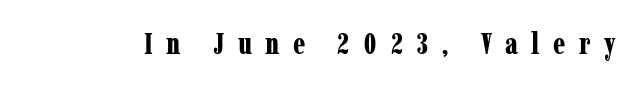
The image shows 29 px bold, condensed serif type, upright; set unusually wide letter spacing (+0.46 em), not underlined; low stroke contrast and a medium x-height.
